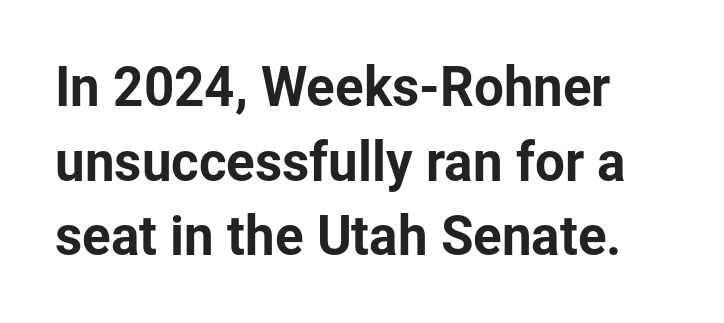
Q: Is the text italic (slanted)? A: No, it is upright.
Q: Is the typeface a serif or a sans-serif typeface? A: Sans-serif.
Q: Is the text underlined? A: No.
Q: Is the spacing between letters normal or unusually wide? A: Normal.
Q: Is the spacing between lines tight, normal or loose? A: Normal.
Q: Width (condensed, normal, or wide)? A: Normal.
Q: Stroke contrast? A: Low.
Q: x-height? A: Medium.
Q: Monospaced? A: No.
